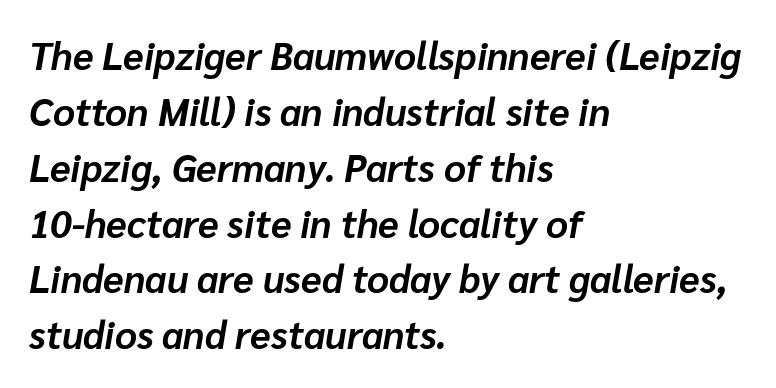
Heavy-handed strokes throughout: this text is bold. In CSS terms this would be text-align: left. Looks like regular typesetting: each glyph gets only the width it needs. Any mark beneath the type? The region is blank. Honestly, the letter spacing is just normal — you wouldn't notice it.
